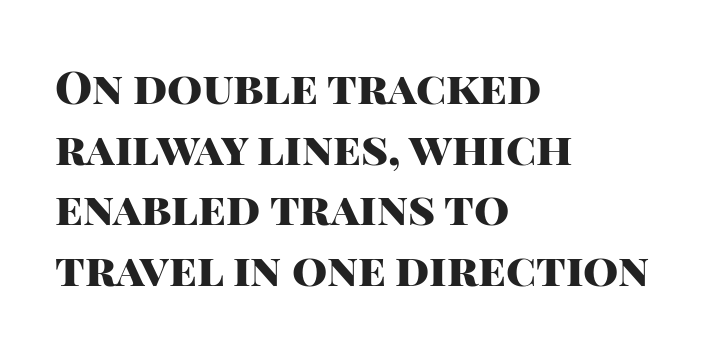
This sample uses a sans-serif face. The letters are bold, with thick, heavy strokes. Which margin do the lines hug? The left one — the right edge is uneven. One glance says typical: line gaps are just what's usual. Do the characters align in a grid? No, the font is proportional.
